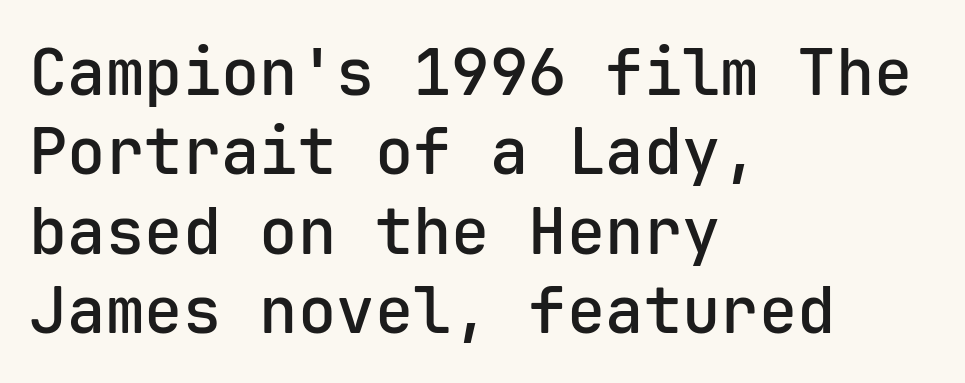
Q: Is the text bold? A: Semi-bold.
Q: Is the text italic (slanted)? A: No, it is upright.
Q: Is the typeface a serif or a sans-serif typeface? A: Sans-serif.
Q: Is the text underlined? A: No.
Q: How is the paragraph aligned? A: Left-aligned.
Q: Is the spacing between letters normal or unusually wide? A: Normal.
Q: Width (condensed, normal, or wide)? A: Normal.
Q: Stroke contrast? A: Low.
Q: x-height? A: Medium.
Q: Monospaced? A: Yes.
